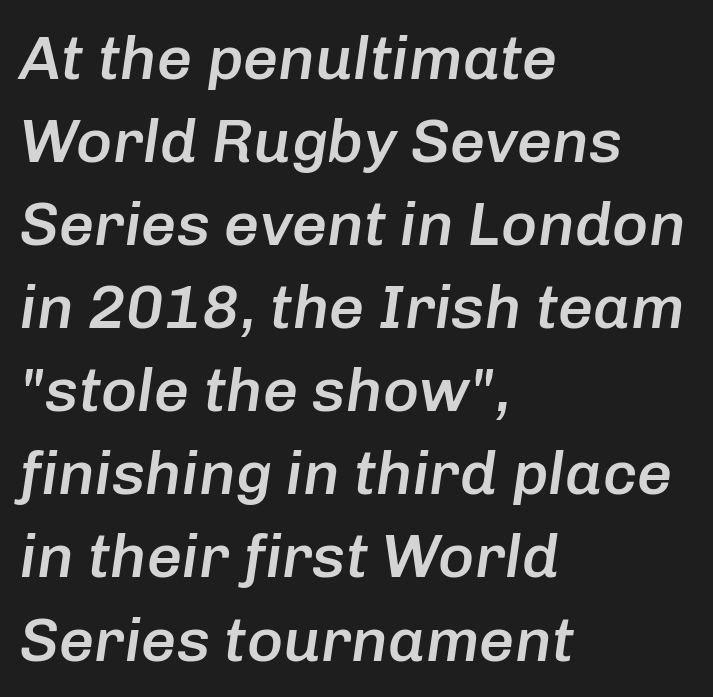
The image shows 62 px semibold type, italic (leaning right); set left-aligned, normal line spacing (1.34x), normal letter spacing, not underlined; low stroke contrast and a medium x-height.
